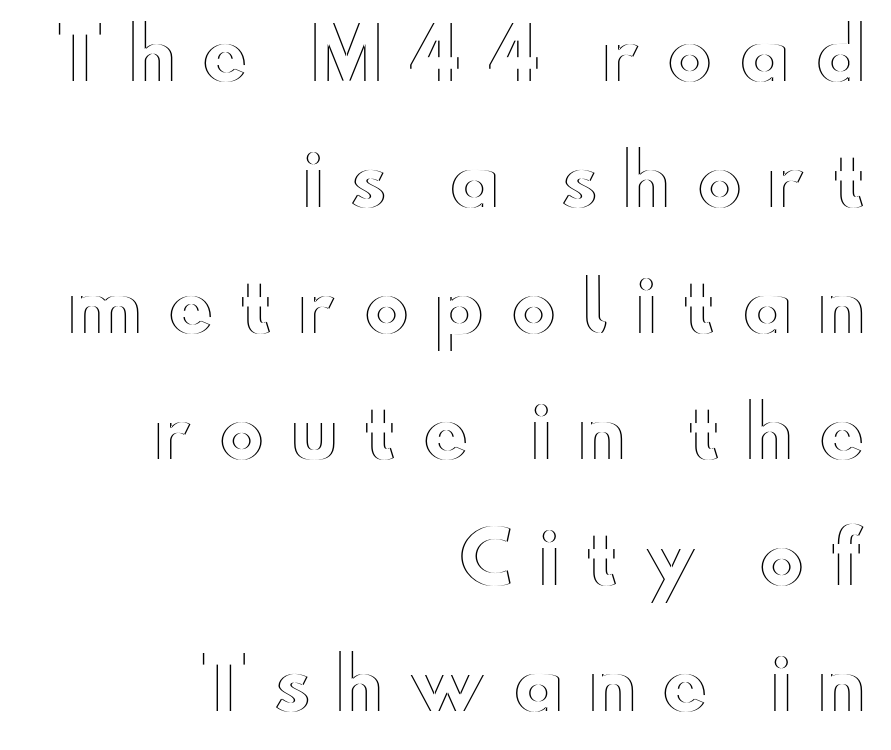
Q: Is the text italic (slanted)? A: No, it is upright.
Q: Is the text underlined? A: No.
Q: How is the paragraph aligned? A: Right-aligned.
Q: Is the spacing between letters normal or unusually wide? A: Unusually wide.
Q: Width (condensed, normal, or wide)? A: Wide.
Q: x-height? A: Small.
Q: Monospaced? A: No.
